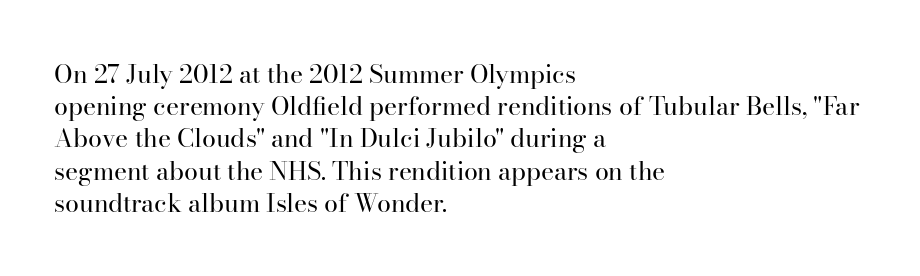
Q: Is the text bold? A: No.
Q: Is the text italic (slanted)? A: No, it is upright.
Q: Is the text underlined? A: No.
Q: How is the paragraph aligned? A: Left-aligned.
Q: Is the spacing between letters normal or unusually wide? A: Normal.
Q: Is the spacing between lines tight, normal or loose? A: Normal.
